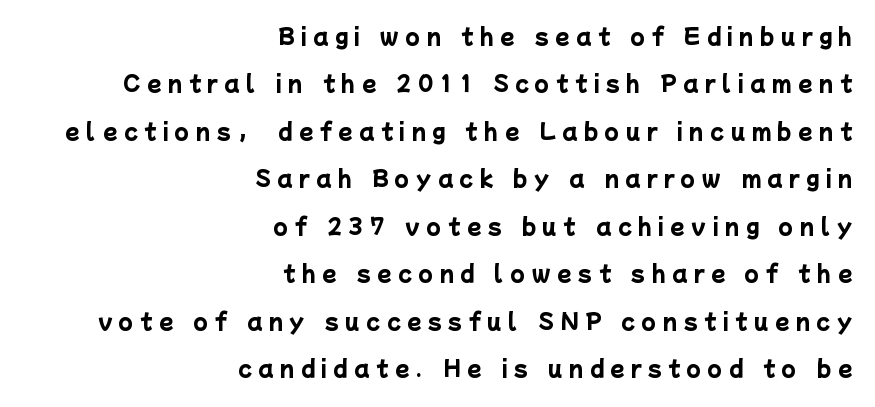
Q: Is the text bold? A: Yes.
Q: Is the text underlined? A: No.
Q: How is the paragraph aligned? A: Right-aligned.
Q: Is the spacing between letters normal or unusually wide? A: Unusually wide.
Q: Is the spacing between lines tight, normal or loose? A: Loose.
